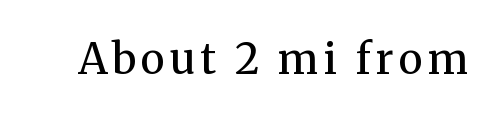
The weight would be labelled regular, book, light, or lighter still. Does the type have serifs? Yes, each stem ends in a small foot. Ascenders rise straight up at ninety degrees. Do the characters align in a grid? No, the font is proportional. Unmarked baselines from the first word to the last.
